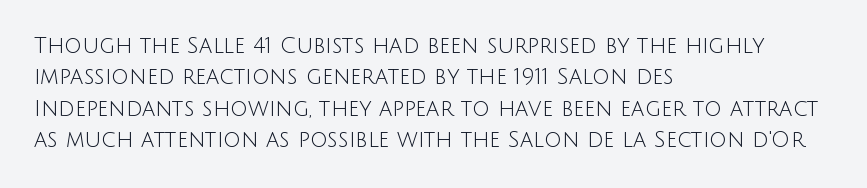
Q: Is the text bold? A: No.
Q: Is the text italic (slanted)? A: No, it is upright.
Q: Is the text underlined? A: No.
Q: How is the paragraph aligned? A: Left-aligned.
Q: Is the spacing between letters normal or unusually wide? A: Normal.
Q: Is the spacing between lines tight, normal or loose? A: Normal.
